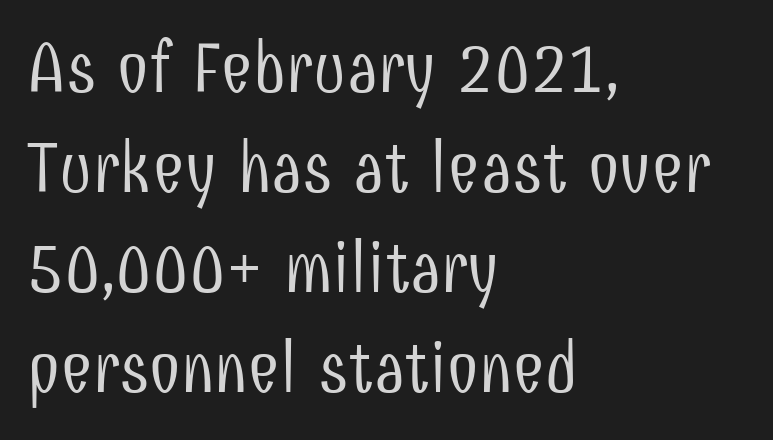
Q: Is the text bold? A: No.
Q: Is the text italic (slanted)? A: No, it is upright.
Q: Is the typeface a serif or a sans-serif typeface? A: Sans-serif.
Q: Is the text underlined? A: No.
Q: How is the paragraph aligned? A: Left-aligned.
Q: Is the spacing between letters normal or unusually wide? A: Normal.
Q: Is the spacing between lines tight, normal or loose? A: Normal.
Q: Width (condensed, normal, or wide)? A: Condensed.
Q: Stroke contrast? A: Low.
Q: x-height? A: Medium.
Q: Monospaced? A: No.
